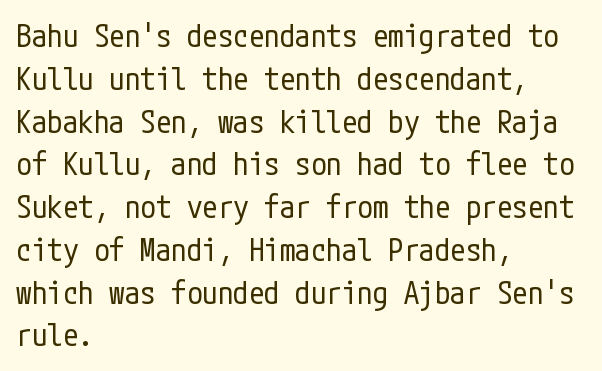
Q: Is the text bold? A: No.
Q: Is the text italic (slanted)? A: No, it is upright.
Q: Is the typeface a serif or a sans-serif typeface? A: Sans-serif.
Q: Is the text underlined? A: No.
Q: How is the paragraph aligned? A: Left-aligned.
Q: Is the spacing between letters normal or unusually wide? A: Normal.
Q: Is the spacing between lines tight, normal or loose? A: Normal.
Q: Width (condensed, normal, or wide)? A: Condensed.
Q: Stroke contrast? A: Low.
Q: x-height? A: Medium.
